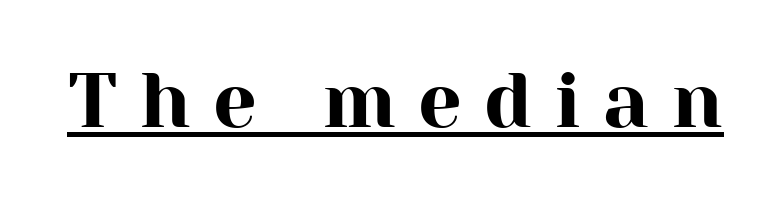
You can tell it's not italic because the verticals are truly vertical. Check the space under the baseline: a stroke is drawn there. The rendering uses natural spacing where letterforms have individual widths. The type is letterspaced generously, with wide tracking. Font category for this specimen: serif.
